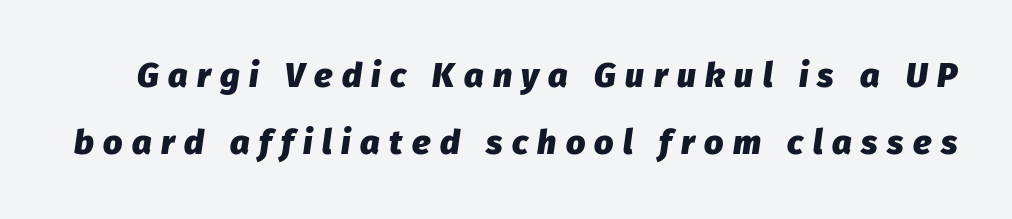
The image shows 34 px heavy type, italic (leaning right); set loose line spacing (1.96x), unusually wide letter spacing (+0.28 em), not underlined; low stroke contrast and a medium x-height.
